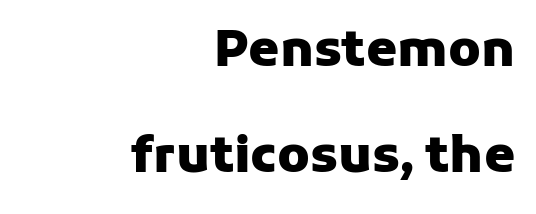
Q: Is the text bold? A: Yes.
Q: Is the text italic (slanted)? A: No, it is upright.
Q: Is the typeface a serif or a sans-serif typeface? A: Sans-serif.
Q: Is the text underlined? A: No.
Q: How is the paragraph aligned? A: Right-aligned.
Q: Is the spacing between letters normal or unusually wide? A: Normal.
Q: Is the spacing between lines tight, normal or loose? A: Loose.
Q: Width (condensed, normal, or wide)? A: Normal.
Q: Stroke contrast? A: Low.
Q: x-height? A: Medium.
Q: Monospaced? A: No.
